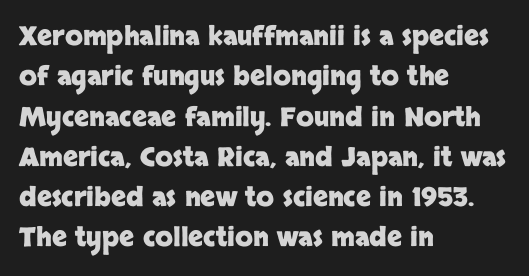
A classic flush-left, rag-right setting is used for this passage. Rows of type keep a routine distance in the vertical direction. Descenders are the only things crossing below the line. The strokes are fattened all the way to bold. Tracking value appears to be zero — textbook default spacing.
